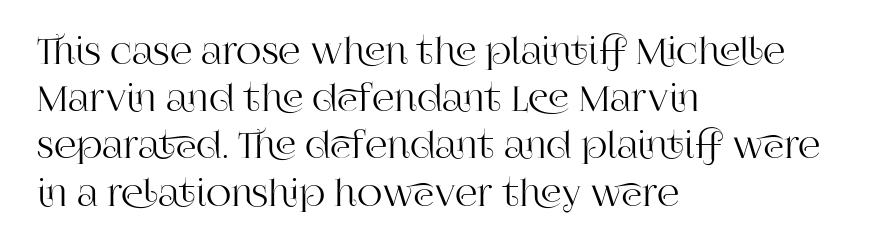
The ragged edge is on the right, which tells us the setting is flush left. Every stem runs plumb, perpendicular to the baseline. Stroke terminals: seriffed. How would I describe the line gaps? Plain and ordinary. The words here are not underlined.
